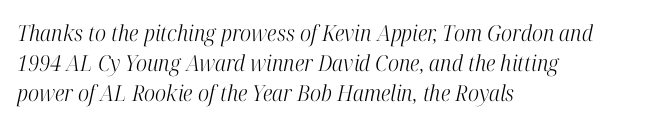
The image shows 22 px text type, italic (leaning right); set left-aligned, normal line spacing (1.37x), normal letter spacing, not underlined.
